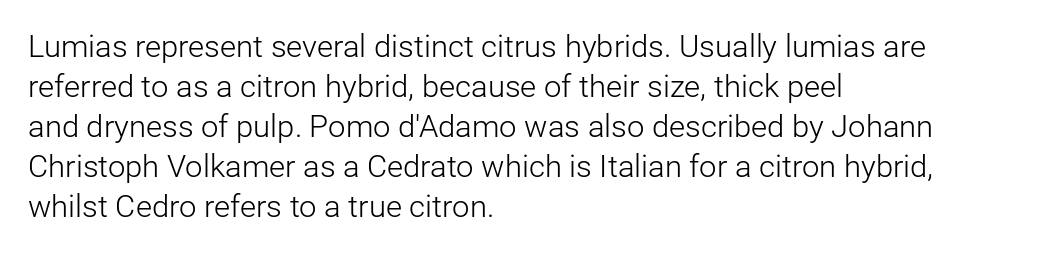
Q: Is the text bold? A: No.
Q: Is the text italic (slanted)? A: No, it is upright.
Q: Is the typeface a serif or a sans-serif typeface? A: Sans-serif.
Q: Is the text underlined? A: No.
Q: How is the paragraph aligned? A: Left-aligned.
Q: Is the spacing between letters normal or unusually wide? A: Normal.
Q: Is the spacing between lines tight, normal or loose? A: Normal.
Q: Width (condensed, normal, or wide)? A: Normal.
Q: Stroke contrast? A: Low.
Q: x-height? A: Medium.
Q: Monospaced? A: No.
